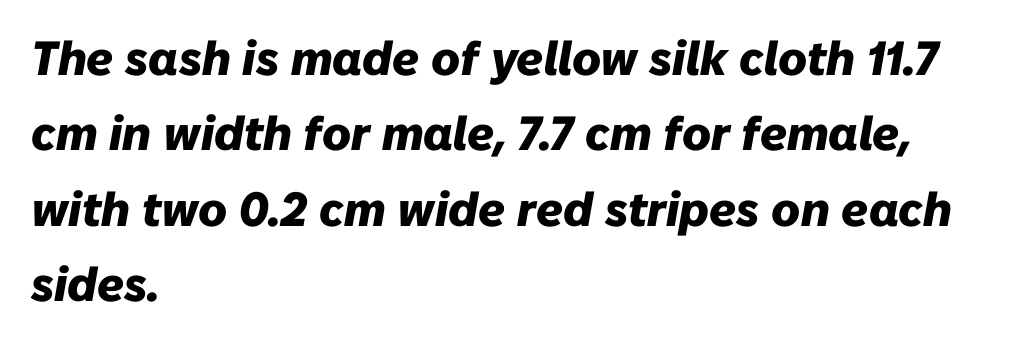
{"italic": "yes", "lean": "right", "slant_degrees": 10, "bold": "yes", "weight": "heavy", "width": "normal", "stroke_contrast": "low", "x_height": "medium", "monospaced": "no", "underline": "no", "align": "left", "line_spacing": "normal", "line_spacing_ratio": 1.57, "letter_spacing": "normal", "letter_spacing_em": 0.0, "glyph_px": 48}
